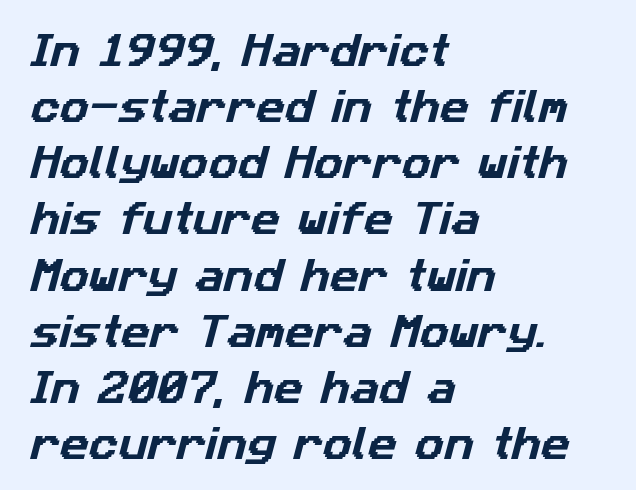
This sample has the flowing, uneven cadence of proportional lettering. This sample uses a sans-serif face. Is the block centered? No — it sits flush against the left margin. The space between consecutive lines is moderate.
